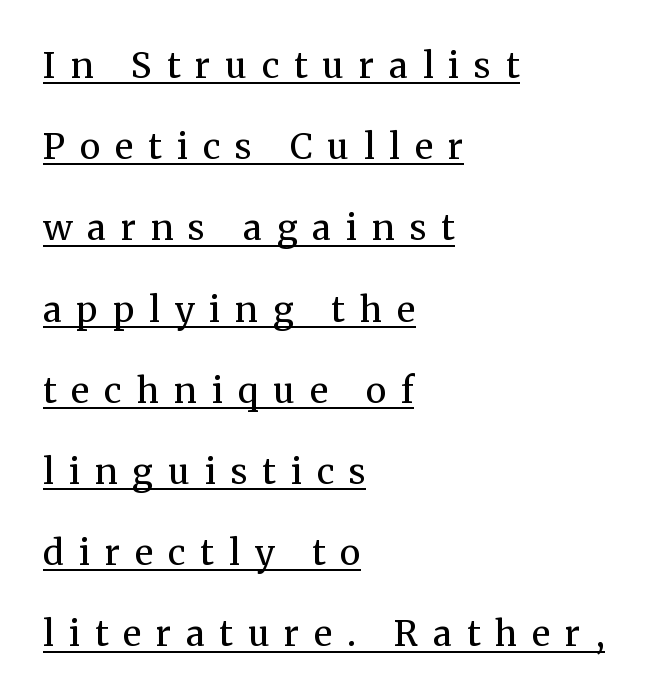
Q: Is the text bold? A: No.
Q: Is the text italic (slanted)? A: No, it is upright.
Q: Is the typeface a serif or a sans-serif typeface? A: Serif.
Q: Is the text underlined? A: Yes.
Q: How is the paragraph aligned? A: Left-aligned.
Q: Is the spacing between letters normal or unusually wide? A: Unusually wide.
Q: Is the spacing between lines tight, normal or loose? A: Loose.
Q: Width (condensed, normal, or wide)? A: Normal.
Q: Stroke contrast? A: Medium.
Q: x-height? A: Medium.
Q: Monospaced? A: No.
